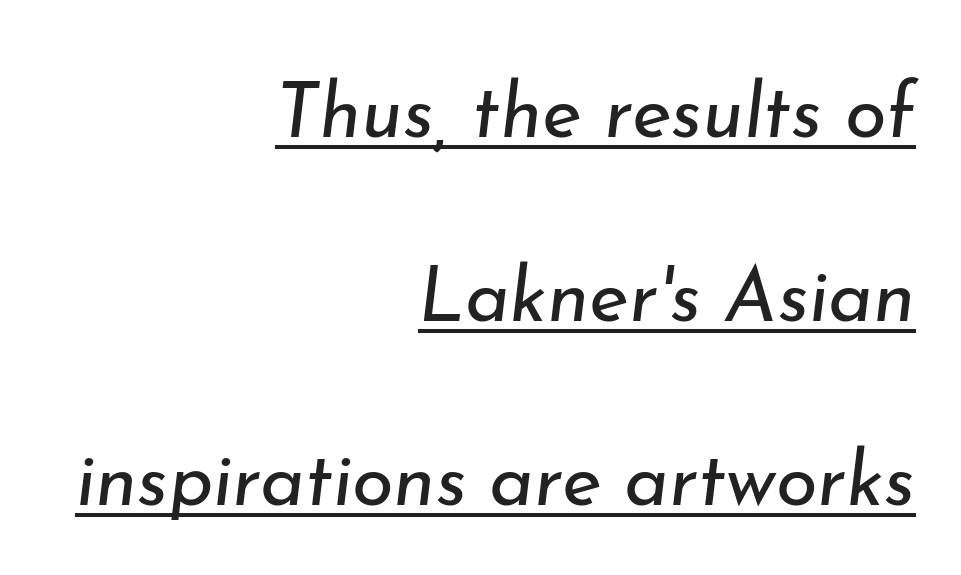
The image shows 76 px regular-weight type, italic (leaning right); set right-aligned, loose line spacing (2.42x), normal letter spacing, underlined; low stroke contrast and a small x-height.
